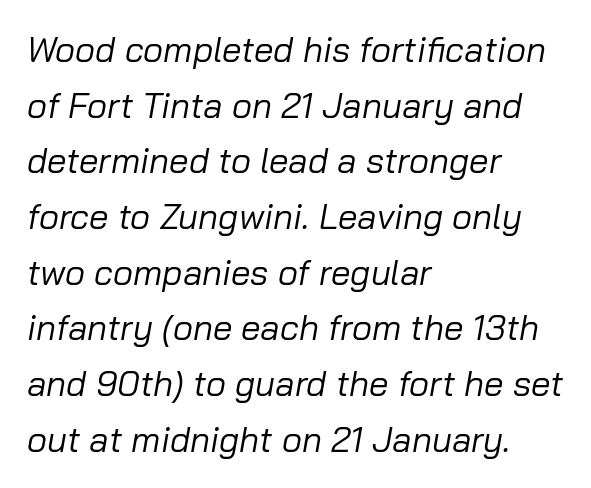
Q: Is the text bold? A: No.
Q: Is the text italic (slanted)? A: Yes, it leans right by about 10 degrees.
Q: Is the text underlined? A: No.
Q: How is the paragraph aligned? A: Left-aligned.
Q: Is the spacing between letters normal or unusually wide? A: Normal.
Q: Is the spacing between lines tight, normal or loose? A: Normal.
Q: Width (condensed, normal, or wide)? A: Normal.
Q: Stroke contrast? A: Low.
Q: x-height? A: Medium.
Q: Monospaced? A: No.
